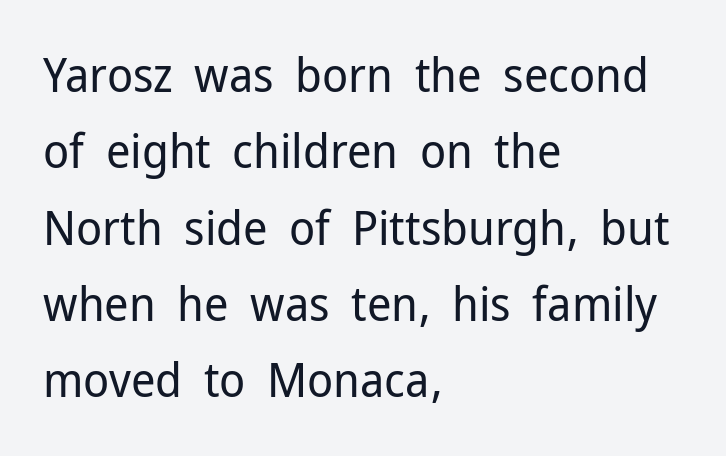
{"serif": "no", "italic": "no", "bold": "no", "weight": "regular", "width": "normal", "stroke_contrast": "low", "x_height": "medium", "monospaced": "no", "underline": "no", "align": "left", "line_spacing": "normal", "line_spacing_ratio": 1.59, "letter_spacing": "normal", "letter_spacing_em": 0.0, "glyph_px": 48}
